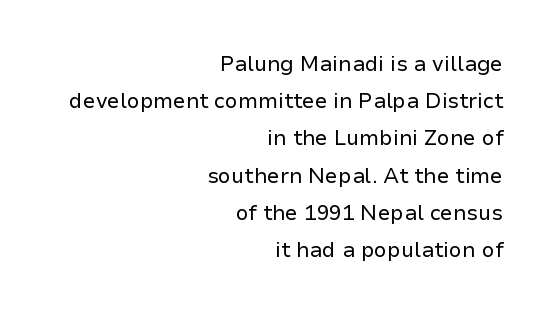
The image shows 21 px text type, upright; set right-aligned, line spacing 1.77x, normal letter spacing, not underlined.
